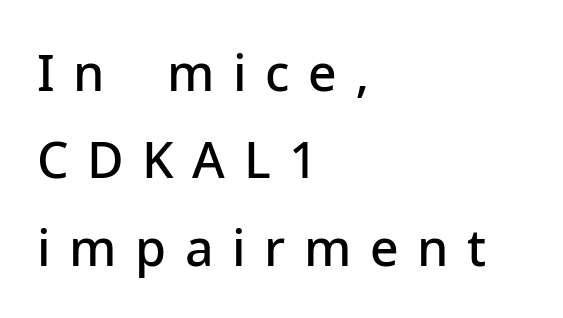
Italic? Not at all — the glyphs are vertical. Left-aligned paragraph, ragged on the right. Set as a demibold, roughly 600 on the weight scale. The baseline area is clear.
